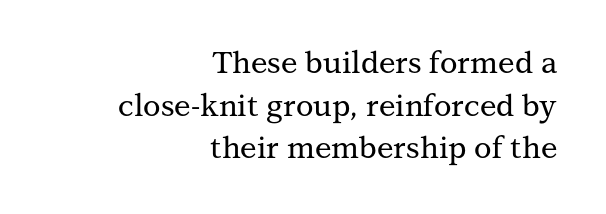
You could call the tracking neutral — neither tight nor loose. Designer's note — italics off, roman on. Normally led — the rows are evenly, conventionally spaced. Anything drawn beneath the words? Only blank space.
